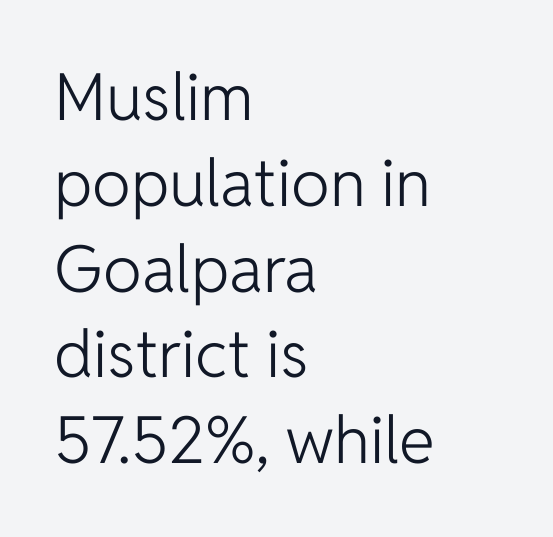
Regular leading. Quick note: not italic, upright. Here the glyphs are tracked normally, forming tight word shapes. Unlike a traditional serif, this face leaves its strokes unadorned. Compared with a typical body face, this is equally light or lighter still. The typesetter chose a ragged-right arrangement here.
